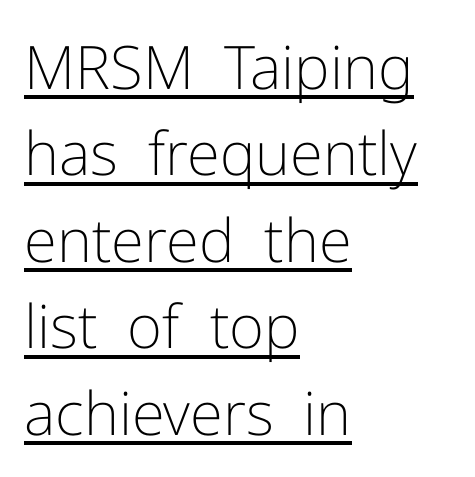
{"serif": "no", "italic": "no", "bold": "no", "weight": "light", "width": "normal", "stroke_contrast": "low", "x_height": "medium", "monospaced": "no", "underline": "yes", "align": "left", "line_spacing": "normal", "line_spacing_ratio": 1.44, "letter_spacing": "normal", "letter_spacing_em": 0.0, "glyph_px": 60}
